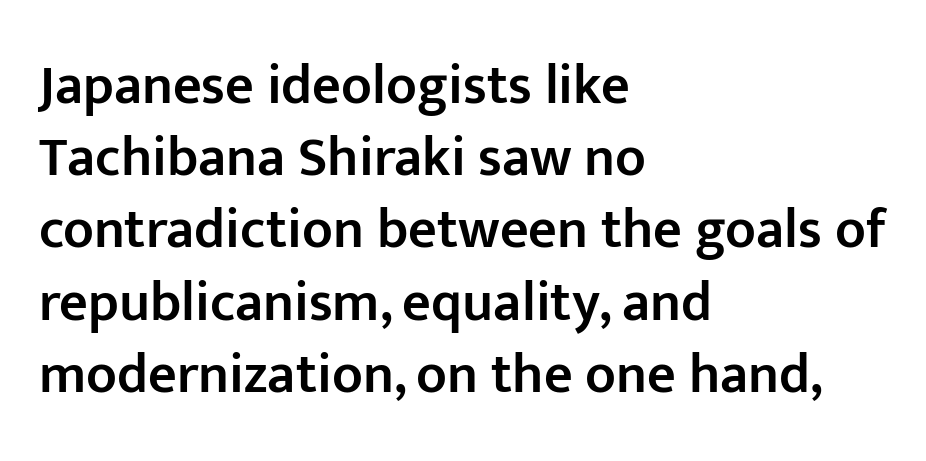
{"serif": "no", "italic": "no", "bold": "semi", "weight": "semibold", "width": "normal", "stroke_contrast": "low", "x_height": "medium", "monospaced": "no", "underline": "no", "align": "left", "line_spacing": "normal", "line_spacing_ratio": 1.29, "letter_spacing": "normal", "letter_spacing_em": 0.0, "glyph_px": 56}
